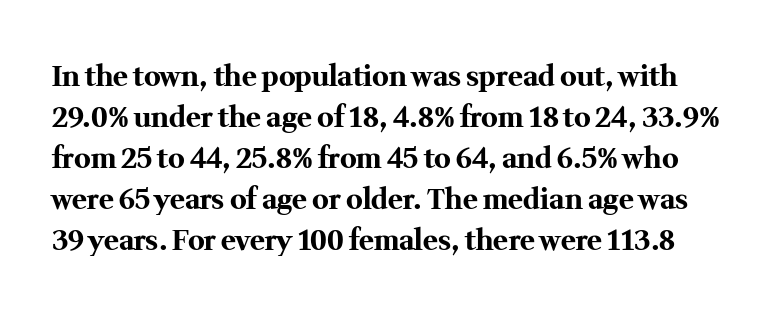
The image shows 28 px bold serif type, upright; set normal line spacing (1.46x), normal letter spacing, not underlined; medium stroke contrast and a medium x-height.
